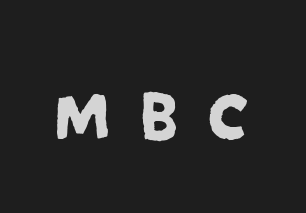
{"serif": "no", "width": "condensed", "stroke_contrast": "low", "x_height": "large", "monospaced": "no", "underline": "no", "letter_spacing": "wide", "letter_spacing_em": 0.4, "glyph_px": 72}
